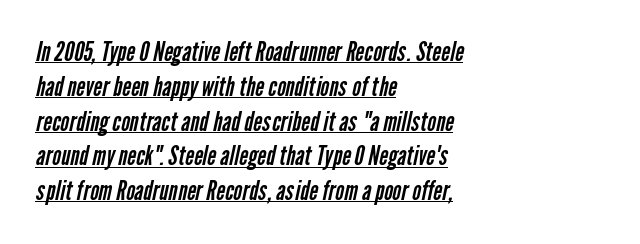
{"bold": "no", "underline": "yes", "align": "left", "line_spacing": "normal", "line_spacing_ratio": 1.29, "letter_spacing": "normal", "letter_spacing_em": 0.0, "glyph_px": 27}
